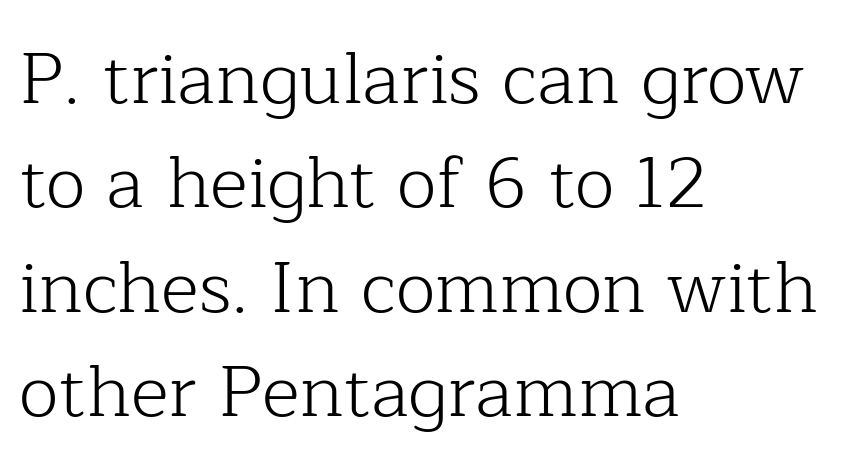
Q: Is the text bold? A: No.
Q: Is the text italic (slanted)? A: No, it is upright.
Q: Is the typeface a serif or a sans-serif typeface? A: Serif.
Q: Is the text underlined? A: No.
Q: How is the paragraph aligned? A: Left-aligned.
Q: Is the spacing between letters normal or unusually wide? A: Normal.
Q: Is the spacing between lines tight, normal or loose? A: Normal.
Q: Width (condensed, normal, or wide)? A: Normal.
Q: Stroke contrast? A: Low.
Q: x-height? A: Medium.
Q: Monospaced? A: No.
